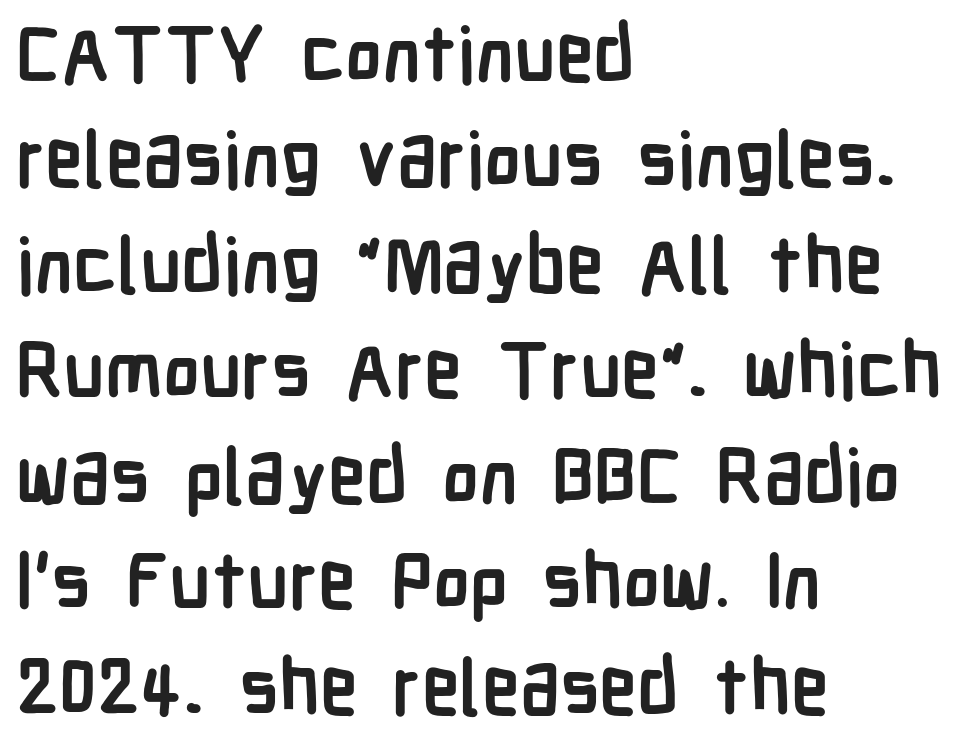
Q: Is the text bold? A: Yes.
Q: Is the text italic (slanted)? A: No, it is upright.
Q: Is the typeface a serif or a sans-serif typeface? A: Sans-serif.
Q: Is the text underlined? A: No.
Q: How is the paragraph aligned? A: Left-aligned.
Q: Is the spacing between letters normal or unusually wide? A: Normal.
Q: Is the spacing between lines tight, normal or loose? A: Normal.
Q: Width (condensed, normal, or wide)? A: Condensed.
Q: Stroke contrast? A: Low.
Q: x-height? A: Medium.
Q: Monospaced? A: No.
